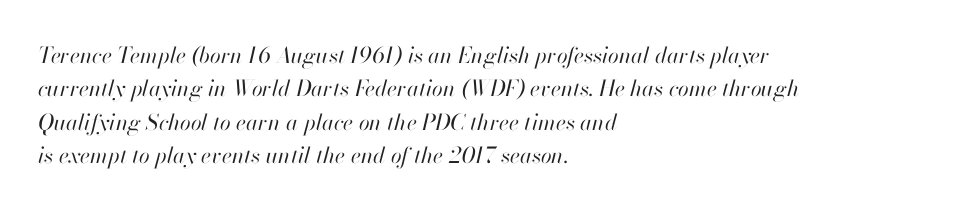
The image shows 22 px text type, italic (leaning right); set left-aligned, normal line spacing (1.52x), normal letter spacing, not underlined.
